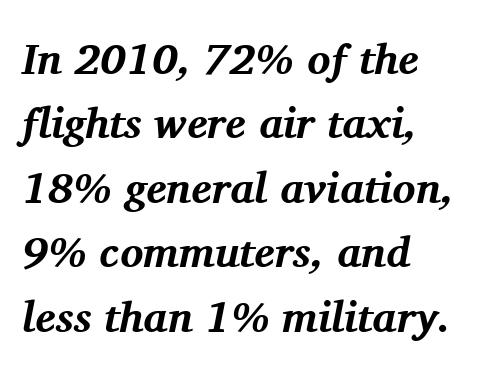
The image shows 43 px bold serif type, italic (leaning right); set left-aligned, normal line spacing (1.5x), normal letter spacing, not underlined; medium stroke contrast and a medium x-height.
